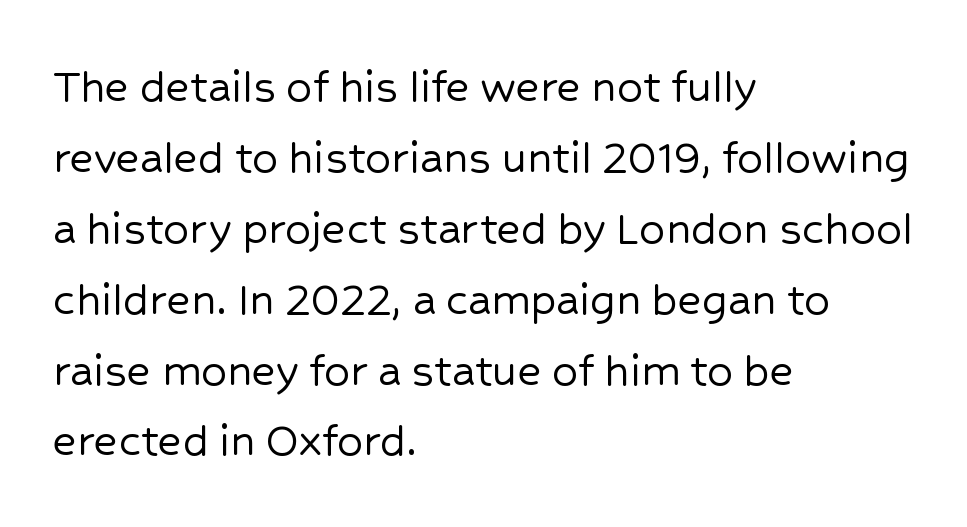
Q: Is the text italic (slanted)? A: No, it is upright.
Q: Is the typeface a serif or a sans-serif typeface? A: Sans-serif.
Q: Is the text underlined? A: No.
Q: How is the paragraph aligned? A: Left-aligned.
Q: Is the spacing between letters normal or unusually wide? A: Normal.
Q: Is the spacing between lines tight, normal or loose? A: Normal.
Q: Width (condensed, normal, or wide)? A: Normal.
Q: Stroke contrast? A: Low.
Q: x-height? A: Medium.
Q: Monospaced? A: No.
